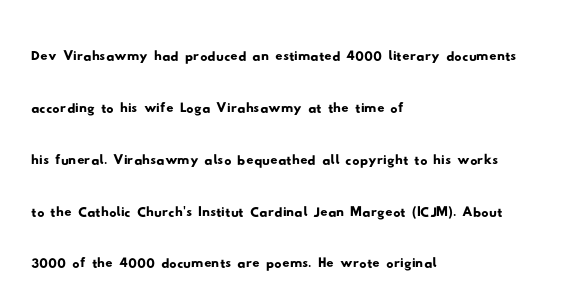
Q: Is the typeface a serif or a sans-serif typeface? A: Sans-serif.
Q: Is the text underlined? A: No.
Q: How is the paragraph aligned? A: Left-aligned.
Q: Is the spacing between letters normal or unusually wide? A: Normal.
Q: Is the spacing between lines tight, normal or loose? A: Normal.
Q: Width (condensed, normal, or wide)? A: Wide.
Q: Stroke contrast? A: Low.
Q: x-height? A: Small.
Q: Monospaced? A: No.
